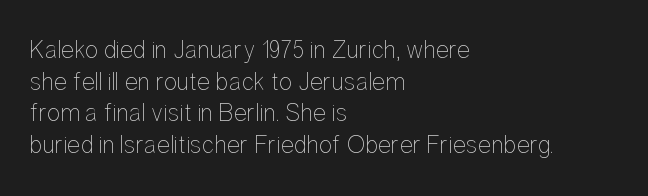
Q: Is the text bold? A: No.
Q: Is the text italic (slanted)? A: No, it is upright.
Q: Is the text underlined? A: No.
Q: How is the paragraph aligned? A: Left-aligned.
Q: Is the spacing between letters normal or unusually wide? A: Normal.
Q: Is the spacing between lines tight, normal or loose? A: Normal.
